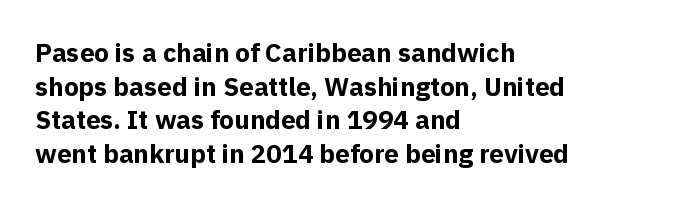
Q: Is the text bold? A: Yes.
Q: Is the text italic (slanted)? A: No, it is upright.
Q: Is the text underlined? A: No.
Q: How is the paragraph aligned? A: Left-aligned.
Q: Is the spacing between letters normal or unusually wide? A: Normal.
Q: Is the spacing between lines tight, normal or loose? A: Normal.
